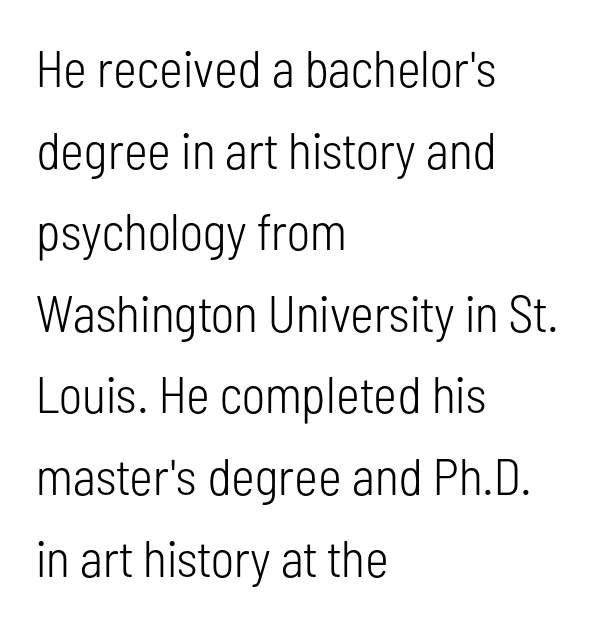
Q: Is the text bold? A: No.
Q: Is the text italic (slanted)? A: No, it is upright.
Q: Is the typeface a serif or a sans-serif typeface? A: Sans-serif.
Q: Is the text underlined? A: No.
Q: How is the paragraph aligned? A: Left-aligned.
Q: Is the spacing between letters normal or unusually wide? A: Normal.
Q: Is the spacing between lines tight, normal or loose? A: Normal.
Q: Width (condensed, normal, or wide)? A: Condensed.
Q: Stroke contrast? A: Low.
Q: x-height? A: Medium.
Q: Monospaced? A: No.
